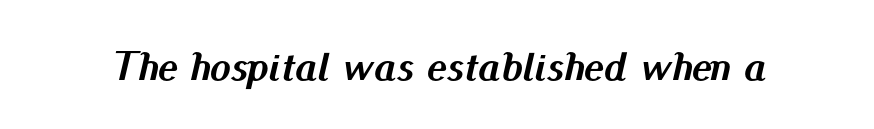
Q: Is the text bold? A: Yes.
Q: Is the text italic (slanted)? A: Yes, it leans right by about 13 degrees.
Q: Is the text underlined? A: No.
Q: Is the spacing between letters normal or unusually wide? A: Normal.
Q: Width (condensed, normal, or wide)? A: Normal.
Q: Stroke contrast? A: Medium.
Q: x-height? A: Small.
Q: Monospaced? A: No.
